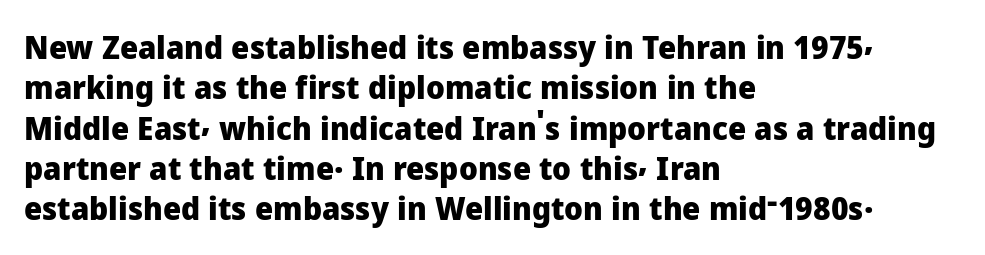
The rendering uses a moderate line-height, typical for paragraphs. What weight is shown? A full bold with thick strokes. The letters sit at their default tracking, neither squeezed nor spread. Font category for this specimen: sans-serif.
